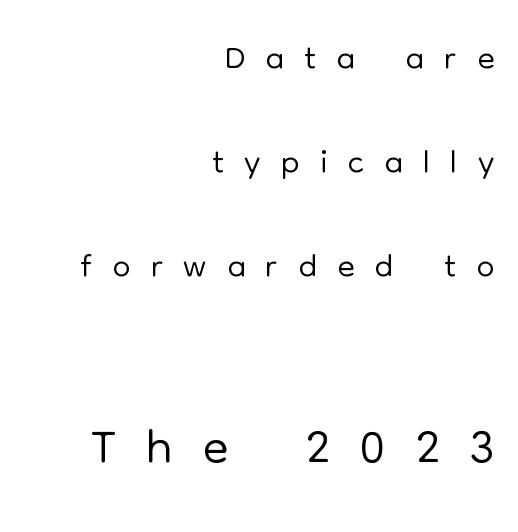
Q: Is the text bold? A: No.
Q: Is the text italic (slanted)? A: No, it is upright.
Q: Is the typeface a serif or a sans-serif typeface? A: Sans-serif.
Q: Is the text underlined? A: No.
Q: How is the paragraph aligned? A: Right-aligned.
Q: Is the spacing between letters normal or unusually wide? A: Unusually wide.
Q: Is the spacing between lines tight, normal or loose? A: Loose.
Q: Which block of text is set in a larger size, the first (top) or the second (bottom)? A: The second (bottom) one.
Q: Width (condensed, normal, or wide)? A: Normal.
Q: Stroke contrast? A: Low.
Q: x-height? A: Medium.
Q: Monospaced? A: No.
